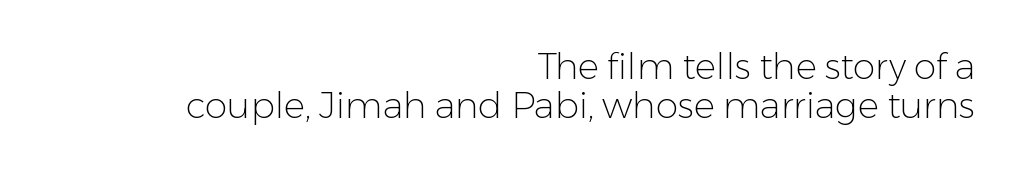
The image shows 36 px light sans-serif type, upright; set right-aligned, tight line spacing (1.07x), normal letter spacing, not underlined; low stroke contrast and a medium x-height.
